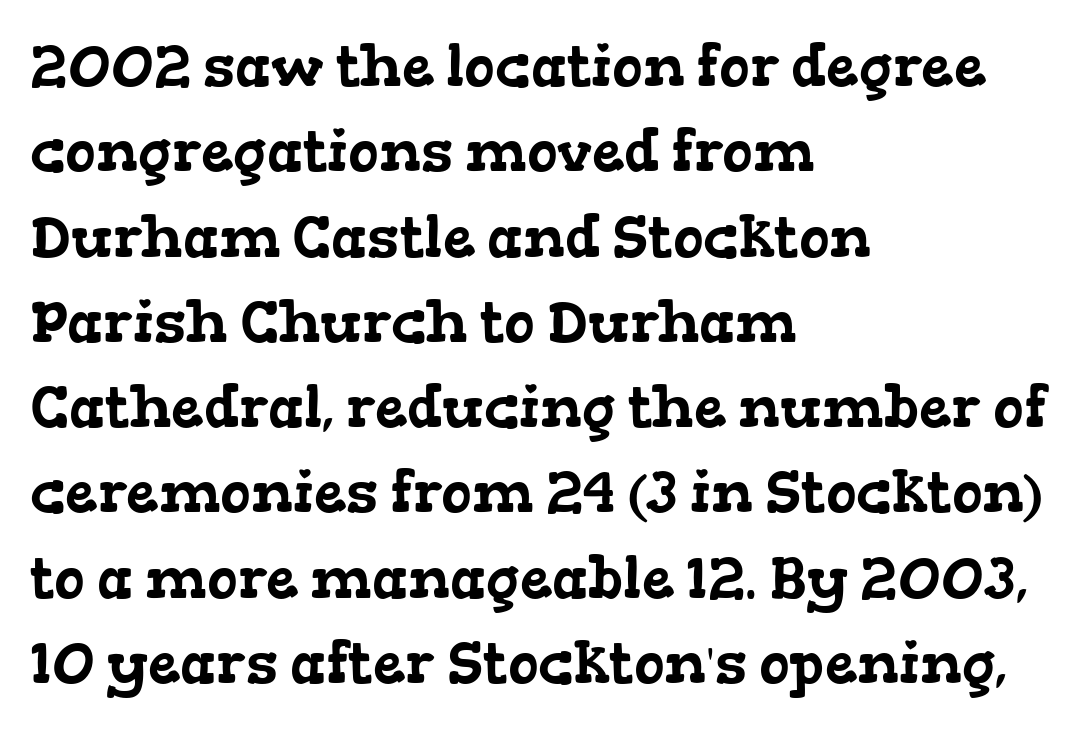
Check the space under the baseline: it is left empty. Layout note: lines flush left. Proportional: the letters do not fall into vertical columns. A serif font was chosen for this passage.
